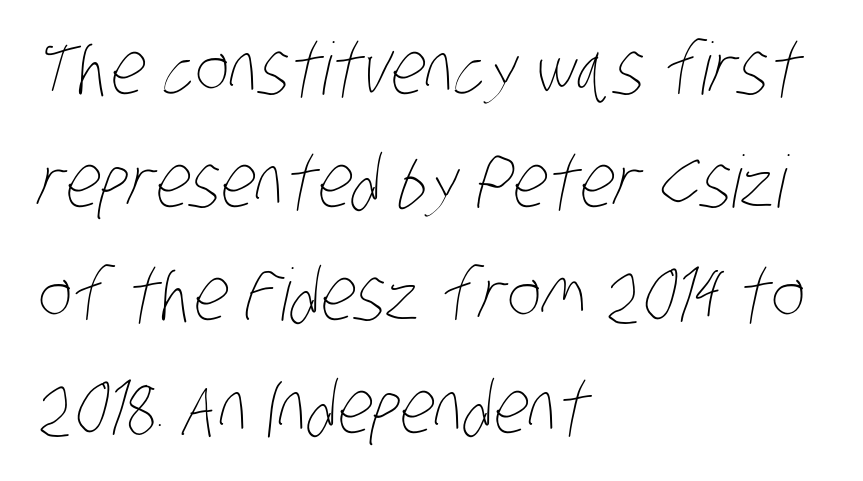
Q: Is the text bold? A: No.
Q: Is the text underlined? A: No.
Q: How is the paragraph aligned? A: Left-aligned.
Q: Is the spacing between letters normal or unusually wide? A: Normal.
Q: Is the spacing between lines tight, normal or loose? A: Normal.
Q: Width (condensed, normal, or wide)? A: Condensed.
Q: Stroke contrast? A: Low.
Q: x-height? A: Large.
Q: Monospaced? A: No.
